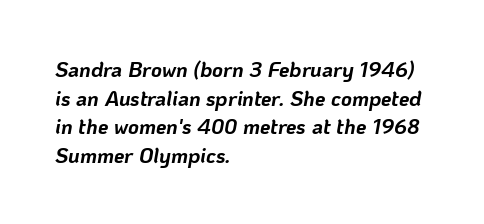
Beneath every word, the page is bare. The letters sit at their default tracking, neither squeezed nor spread. Characters are canted at an angle relative to the baseline's perpendicular. What weight is shown? A full bold with thick strokes.
